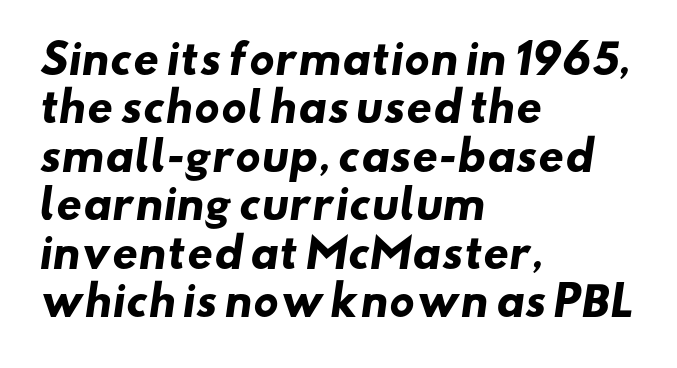
Q: Is the text bold? A: Yes.
Q: Is the typeface a serif or a sans-serif typeface? A: Sans-serif.
Q: Is the text underlined? A: No.
Q: How is the paragraph aligned? A: Left-aligned.
Q: Is the spacing between letters normal or unusually wide? A: Normal.
Q: Width (condensed, normal, or wide)? A: Wide.
Q: Stroke contrast? A: Low.
Q: x-height? A: Small.
Q: Monospaced? A: No.
